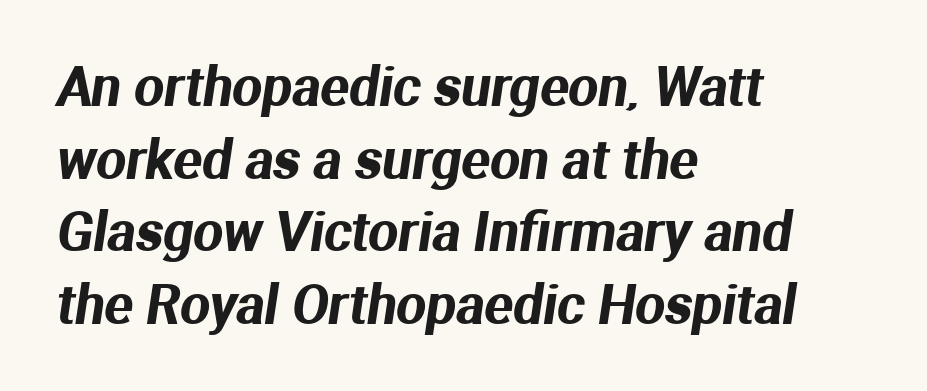
The image shows 53 px sans-serif type; set left-aligned, normal line spacing (1.37x), normal letter spacing, not underlined; medium stroke contrast and a medium x-height.
